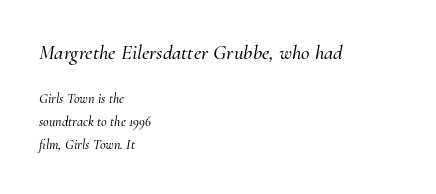
The image shows 21 px text type, italic (leaning right); set left-aligned, normal line spacing (1.64x), normal letter spacing, not underlined; the first (top) block is 1.5x larger.
